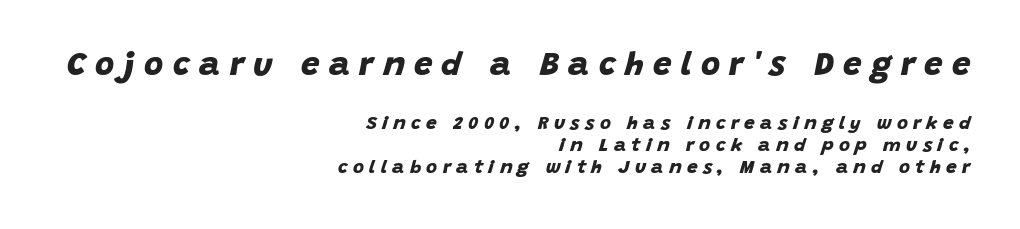
The image shows 33 px bold sans-serif type; set right-aligned, line spacing 1.16x, unusually wide letter spacing (+0.28 em), not underlined; the first (top) block is 1.74x larger; low stroke contrast and a large x-height.
